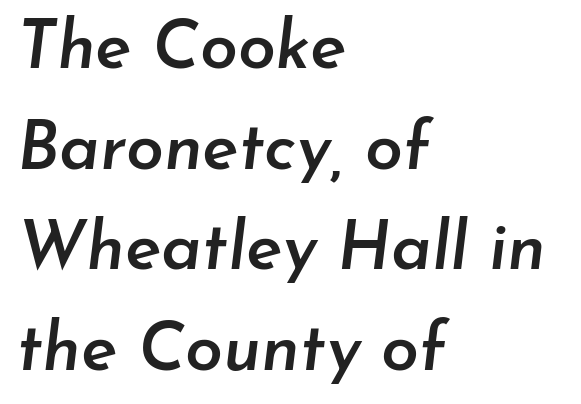
Q: Is the text bold? A: Semi-bold.
Q: Is the text italic (slanted)? A: Yes, it leans right by about 7 degrees.
Q: Is the text underlined? A: No.
Q: How is the paragraph aligned? A: Left-aligned.
Q: Is the spacing between letters normal or unusually wide? A: Normal.
Q: Is the spacing between lines tight, normal or loose? A: Normal.
Q: Width (condensed, normal, or wide)? A: Normal.
Q: Stroke contrast? A: Low.
Q: x-height? A: Small.
Q: Monospaced? A: No.
